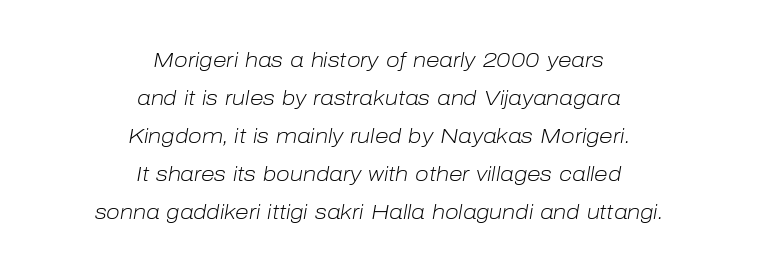
Q: Is the text bold? A: No.
Q: Is the text italic (slanted)? A: Yes, it leans right by about 10 degrees.
Q: Is the text underlined? A: No.
Q: How is the paragraph aligned? A: Centered.
Q: Is the spacing between letters normal or unusually wide? A: Normal.
Q: Is the spacing between lines tight, normal or loose? A: Loose.
